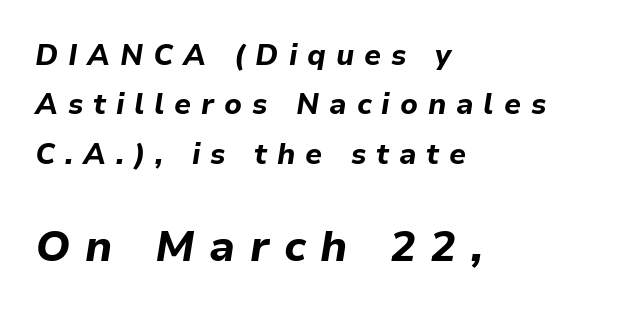
Block two is the big one; block one sits smaller above it. On the weight axis this lands at bold, roughly 700. The rendering inserts visible extra space after every character. This is oblique type, the kind used for emphasis or titles. You could not count columns in this text — the font is proportionally spaced. Bare-footed words on every line.
